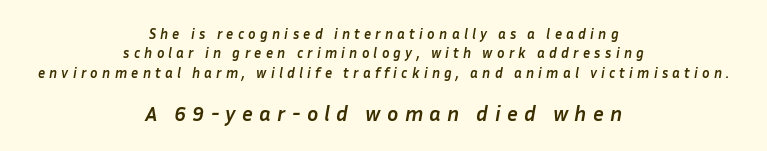
Q: Is the text bold? A: Yes.
Q: Is the text italic (slanted)? A: Yes, it leans right by about 10 degrees.
Q: Is the text underlined? A: No.
Q: How is the paragraph aligned? A: Centered.
Q: Is the spacing between letters normal or unusually wide? A: Unusually wide.
Q: Is the spacing between lines tight, normal or loose? A: Normal.
Q: Which block of text is set in a larger size, the first (top) or the second (bottom)? A: The second (bottom) one.
